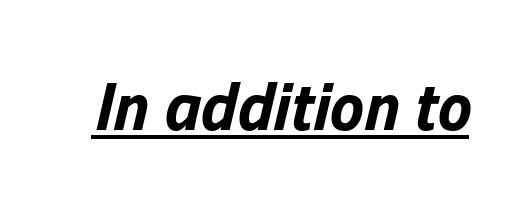
Look at the tracking — it's just the regular setting, nothing added. The rendering uses the underline text-decoration. The typesetting leans heavy: a genuine bold. Here the designer chose a conventional face with non-uniform glyph widths.
